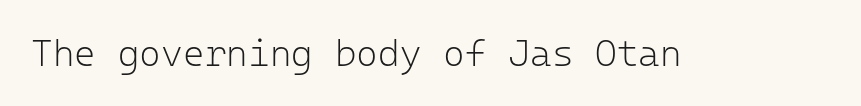
Q: Is the text bold? A: No.
Q: Is the text italic (slanted)? A: No, it is upright.
Q: Is the typeface a serif or a sans-serif typeface? A: Sans-serif.
Q: Is the text underlined? A: No.
Q: Is the spacing between letters normal or unusually wide? A: Normal.
Q: Width (condensed, normal, or wide)? A: Normal.
Q: Stroke contrast? A: Low.
Q: x-height? A: Medium.
Q: Monospaced? A: Yes.
